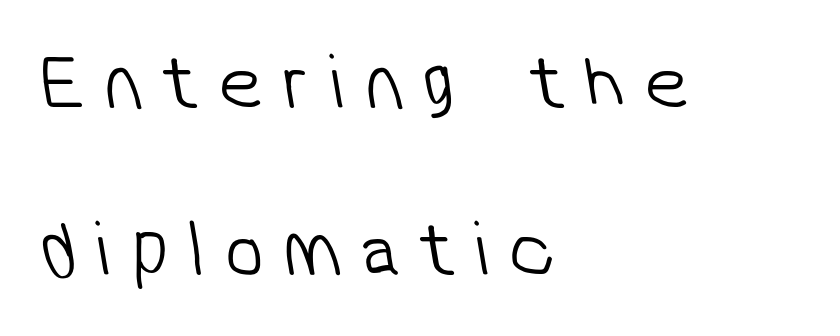
Q: Is the text bold? A: No.
Q: Is the typeface a serif or a sans-serif typeface? A: Sans-serif.
Q: Is the text underlined? A: No.
Q: How is the paragraph aligned? A: Left-aligned.
Q: Is the spacing between letters normal or unusually wide? A: Unusually wide.
Q: Is the spacing between lines tight, normal or loose? A: Loose.
Q: Width (condensed, normal, or wide)? A: Normal.
Q: Stroke contrast? A: Low.
Q: x-height? A: Medium.
Q: Monospaced? A: No.
